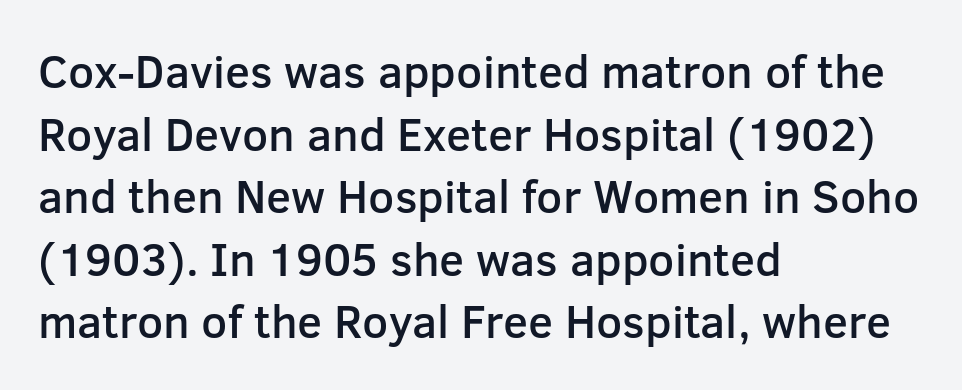
Q: Is the text bold? A: Semi-bold.
Q: Is the text italic (slanted)? A: No, it is upright.
Q: Is the typeface a serif or a sans-serif typeface? A: Sans-serif.
Q: Is the text underlined? A: No.
Q: How is the paragraph aligned? A: Left-aligned.
Q: Is the spacing between letters normal or unusually wide? A: Normal.
Q: Is the spacing between lines tight, normal or loose? A: Normal.
Q: Width (condensed, normal, or wide)? A: Normal.
Q: Stroke contrast? A: Low.
Q: x-height? A: Medium.
Q: Monospaced? A: No.
